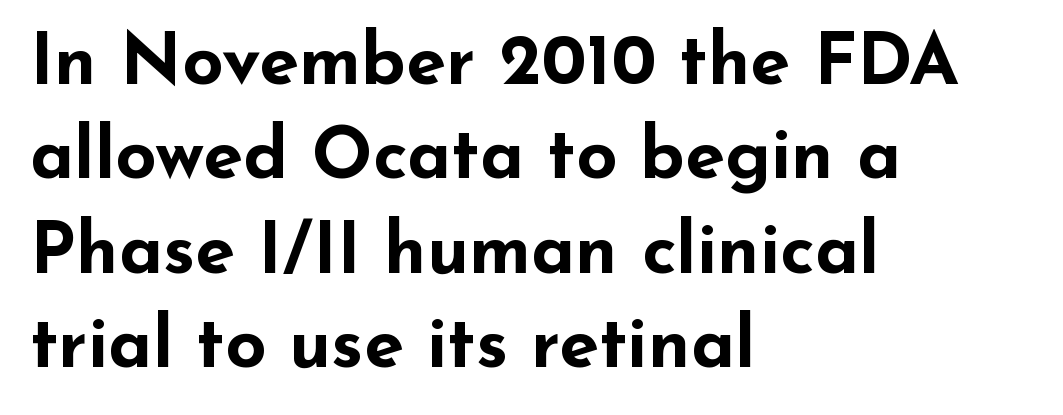
The rendering uses a bold face; every stroke is thick and dark. The lines are quadded left. A typesetter would call this leading conventional body-copy spacing. Each letter keeps its own natural width here, so spacing adapts to shape.
